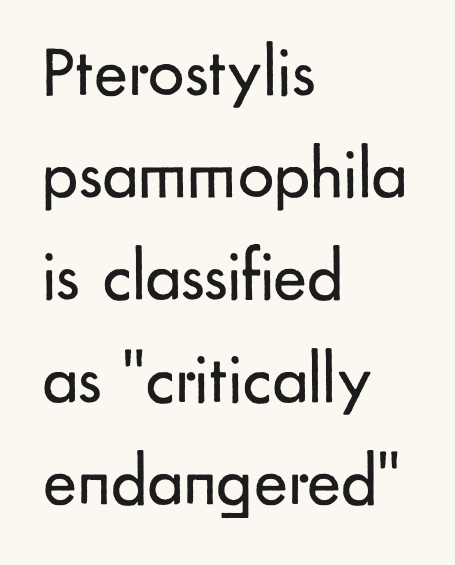
Layout note: lines flush left. It's the straight-up-and-down kind of type. This sample has the flowing, uneven cadence of proportional lettering. Underlining? Definitely not there. A normal amount of white space separates one row of letters from the next.
